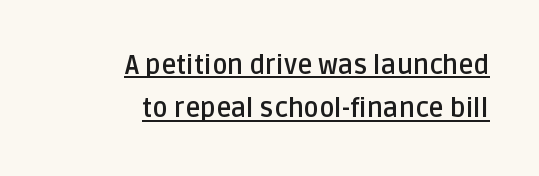
Q: Is the text bold? A: Yes.
Q: Is the text italic (slanted)? A: No, it is upright.
Q: Is the text underlined? A: Yes.
Q: How is the paragraph aligned? A: Right-aligned.
Q: Is the spacing between letters normal or unusually wide? A: Normal.
Q: Is the spacing between lines tight, normal or loose? A: Normal.
